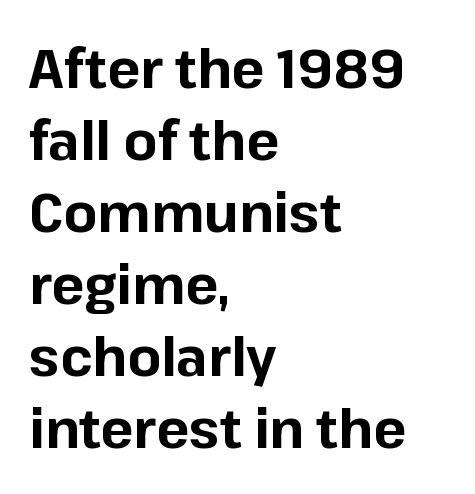
{"serif": "no", "italic": "no", "bold": "yes", "weight": "bold", "width": "normal", "stroke_contrast": "low", "x_height": "medium", "monospaced": "no", "underline": "no", "align": "left", "line_spacing": "normal", "line_spacing_ratio": 1.31, "letter_spacing": "normal", "letter_spacing_em": 0.0, "glyph_px": 55}
